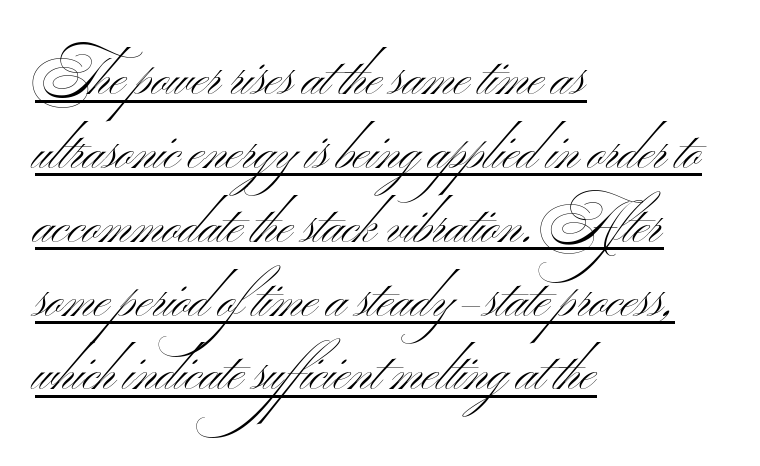
The image shows 52 px light, wide sans-serif type; set left-aligned, normal line spacing (1.42x), normal letter spacing, underlined; medium stroke contrast and a small x-height.
